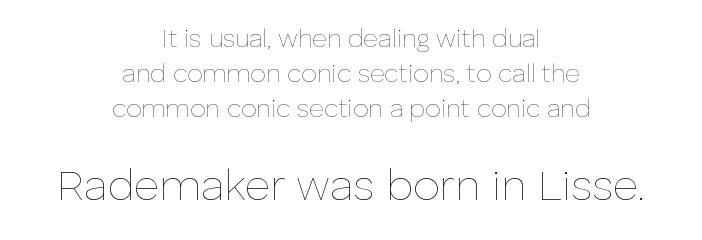
{"italic": "no", "bold": "no", "weight": "thin", "width": "normal", "stroke_contrast": "low", "x_height": "medium", "monospaced": "no", "underline": "no", "align": "center", "line_spacing": "normal", "line_spacing_ratio": 1.4, "letter_spacing": "normal", "letter_spacing_em": 0.0, "larger_block": "second", "size_ratio": 1.72, "glyph_px": 43}
